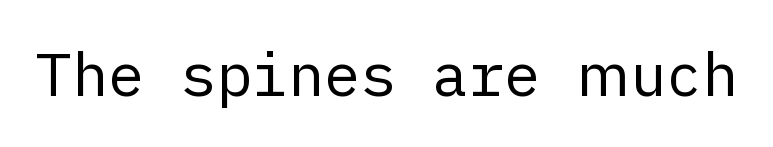
Q: Is the text bold? A: No.
Q: Is the text italic (slanted)? A: No, it is upright.
Q: Is the typeface a serif or a sans-serif typeface? A: Sans-serif.
Q: Is the text underlined? A: No.
Q: Is the spacing between letters normal or unusually wide? A: Normal.
Q: Width (condensed, normal, or wide)? A: Normal.
Q: Stroke contrast? A: Low.
Q: x-height? A: Medium.
